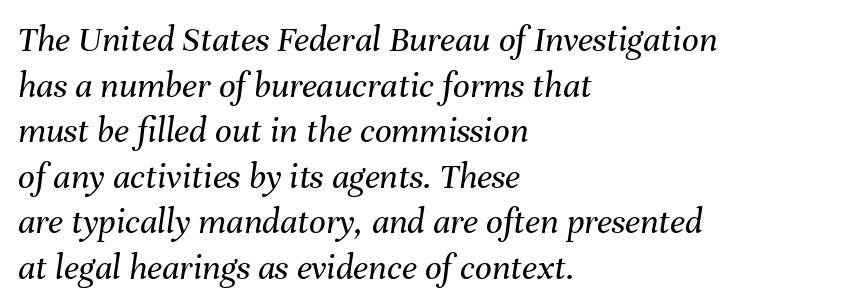
The image shows 37 px regular-weight type, italic (leaning right); set left-aligned, line spacing 1.23x, normal letter spacing, not underlined; medium stroke contrast and a medium x-height.
